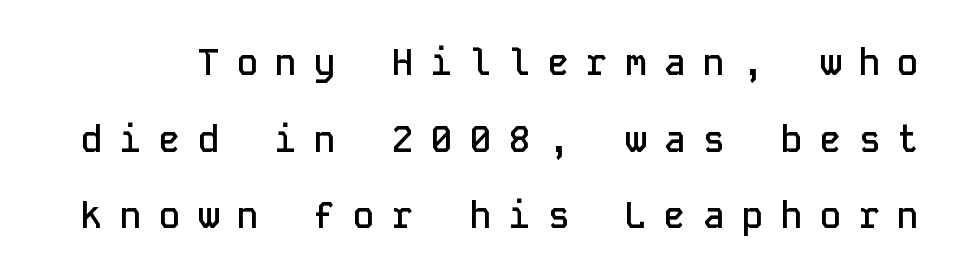
{"serif": "no", "italic": "no", "bold": "semi", "weight": "semibold", "width": "normal", "stroke_contrast": "low", "x_height": "medium", "monospaced": "yes", "underline": "no", "line_spacing": "loose", "line_spacing_ratio": 2.13, "letter_spacing": "wide", "letter_spacing_em": 0.48, "glyph_px": 36}
